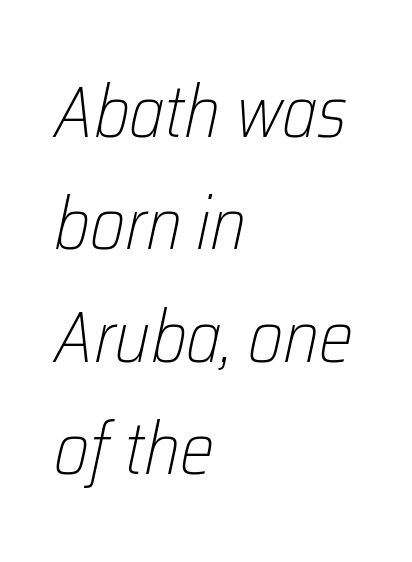
Q: Is the text bold? A: No.
Q: Is the text italic (slanted)? A: Yes, it leans right by about 12 degrees.
Q: Is the text underlined? A: No.
Q: How is the paragraph aligned? A: Left-aligned.
Q: Is the spacing between letters normal or unusually wide? A: Normal.
Q: Is the spacing between lines tight, normal or loose? A: Normal.
Q: Width (condensed, normal, or wide)? A: Condensed.
Q: Stroke contrast? A: Low.
Q: x-height? A: Medium.
Q: Monospaced? A: No.
